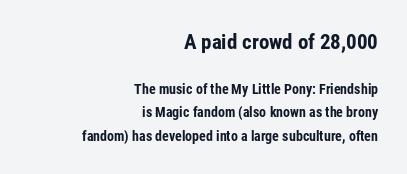
The image shows 21 px bold type, upright; set right-aligned, normal line spacing (1.67x), normal letter spacing, not underlined; the first (top) block is 1.5x larger.
